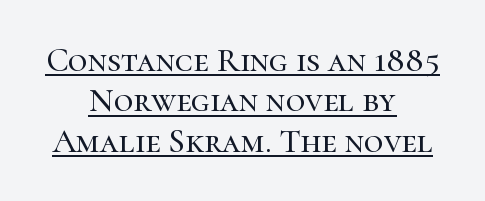
{"serif": "yes", "italic": "no", "width": "normal", "stroke_contrast": "high", "x_height": "medium", "monospaced": "no", "underline": "yes", "align": "center", "line_spacing_ratio": 1.19, "letter_spacing": "normal", "letter_spacing_em": 0.0, "glyph_px": 34}
